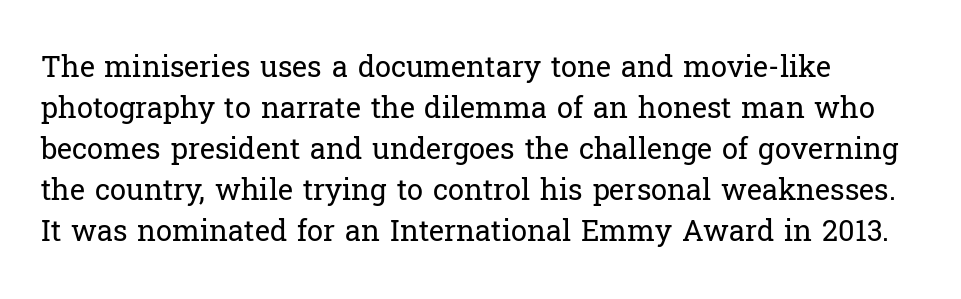
{"serif": "yes", "italic": "no", "bold": "no", "weight": "regular", "width": "normal", "stroke_contrast": "low", "x_height": "medium", "monospaced": "no", "underline": "no", "align": "left", "line_spacing": "normal", "line_spacing_ratio": 1.41, "letter_spacing": "normal", "letter_spacing_em": 0.0, "glyph_px": 29}
